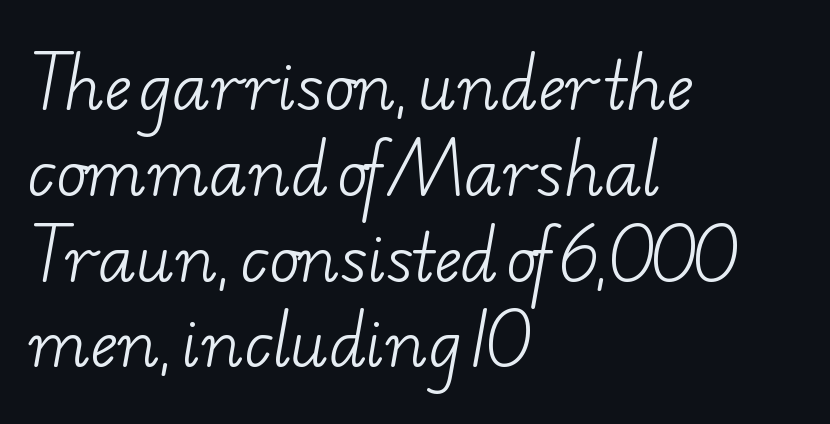
Q: Is the text bold? A: No.
Q: Is the typeface a serif or a sans-serif typeface? A: Serif.
Q: Is the text underlined? A: No.
Q: How is the paragraph aligned? A: Left-aligned.
Q: Is the spacing between letters normal or unusually wide? A: Normal.
Q: Is the spacing between lines tight, normal or loose? A: Normal.
Q: Width (condensed, normal, or wide)? A: Wide.
Q: Stroke contrast? A: Low.
Q: x-height? A: Small.
Q: Monospaced? A: No.
